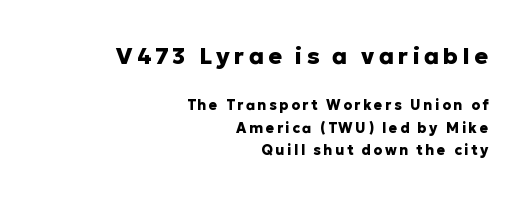
The image shows 23 px bold type, upright; set right-aligned, normal line spacing (1.6x), not underlined; the first (top) block is 1.64x larger.
